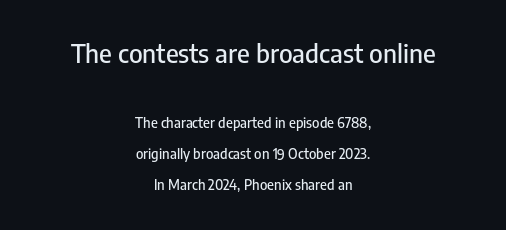
{"italic": "no", "underline": "no", "align": "center", "line_spacing": "loose", "line_spacing_ratio": 2.18, "letter_spacing": "normal", "letter_spacing_em": 0.0, "larger_block": "first", "size_ratio": 1.86, "glyph_px": 26}
